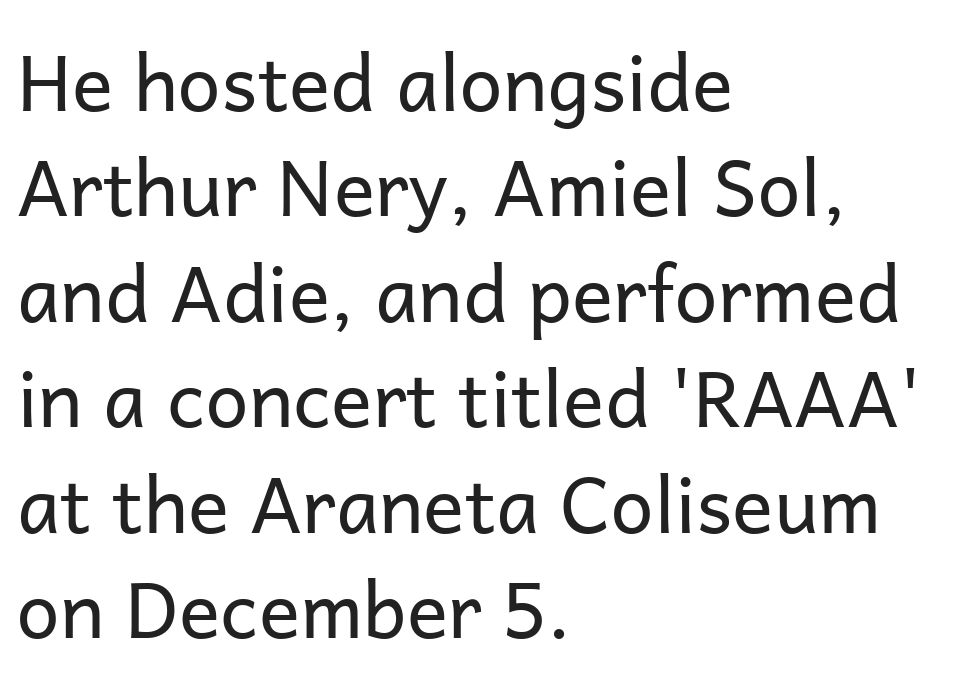
Which margin do the lines hug? The left one — the right edge is uneven. The face used here is proportionally spaced, like ordinary book or web type. Stems and bowls with no extra thickness — not bold. The zone under the glyphs is completely vacant. Short note: letters normally spaced. To sum up the face: it is a sans, with no serifs.
